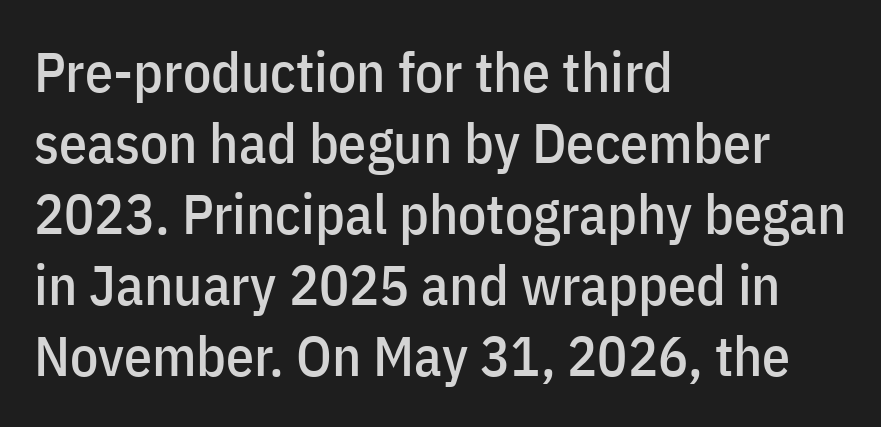
Here the designer chose a conventional face with non-uniform glyph widths. How would I describe the line gaps? Plain and ordinary. The string is rendered with underlining switched off. Is the block centered? No — it sits flush against the left margin. This is sans-serif lettering, the kind often seen on screens and signage.
